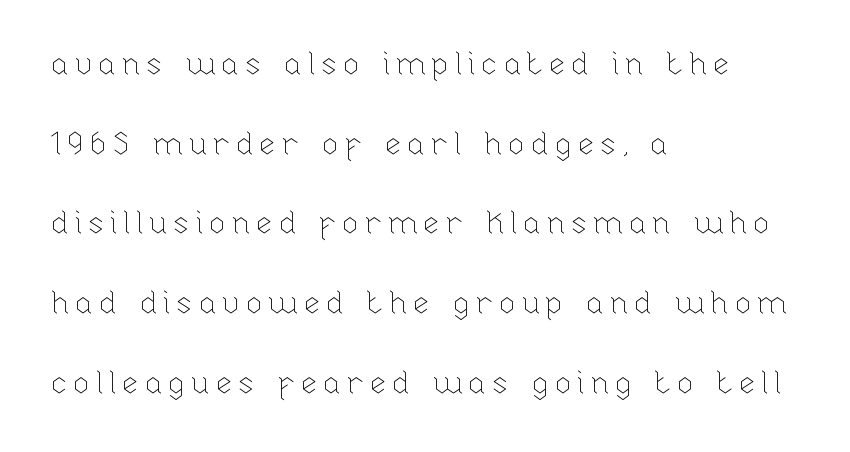
{"italic": "no", "bold": "no", "weight": "thin", "width": "normal", "stroke_contrast": "low", "x_height": "medium", "monospaced": "no", "underline": "no", "align": "left", "line_spacing": "loose", "line_spacing_ratio": 2.49, "glyph_px": 32}
